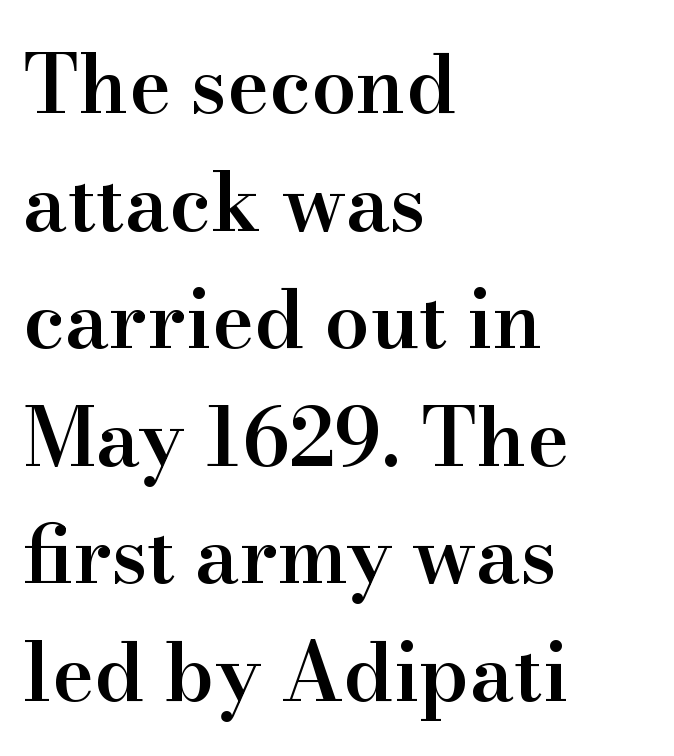
{"serif": "yes", "italic": "no", "bold": "semi", "weight": "semibold", "width": "normal", "stroke_contrast": "high", "x_height": "small", "monospaced": "no", "underline": "no", "align": "left", "line_spacing": "normal", "line_spacing_ratio": 1.47, "letter_spacing": "normal", "letter_spacing_em": 0.0, "glyph_px": 80}
